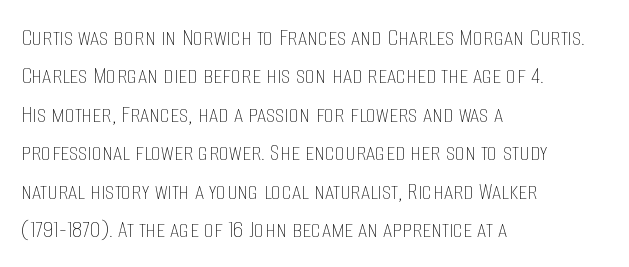
{"italic": "no", "bold": "no", "underline": "no", "align": "left", "line_spacing": "normal", "line_spacing_ratio": 1.48, "letter_spacing": "normal", "letter_spacing_em": 0.0, "glyph_px": 26}
